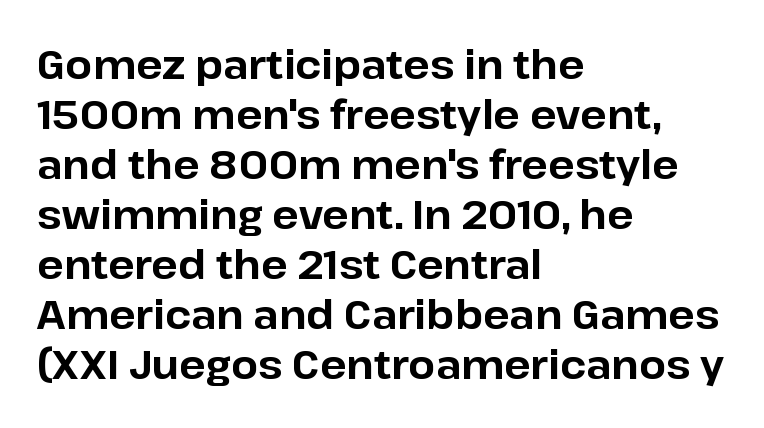
Typesetter's note: full bold, strokes at maximum text heaviness. Characters follow at the spacing the type designer built in. No feet cap the strokes, marking this as sans-serif type. Is this a fixed-width face? No — the glyphs have proportional, varying widths. The axis of the letterforms is exactly vertical.
